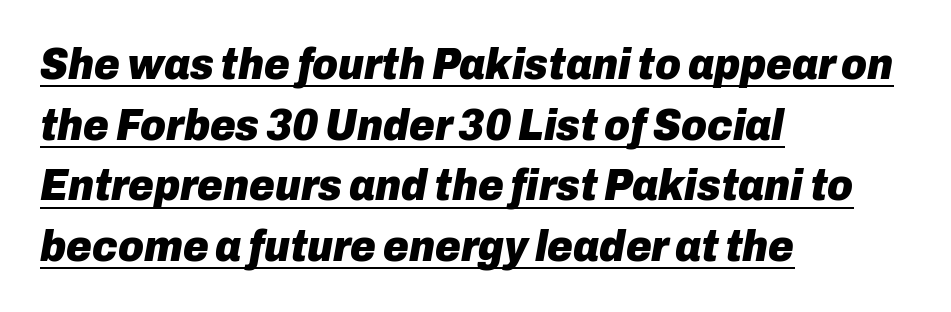
The image shows 44 px heavy type, italic (leaning right); set left-aligned, normal line spacing (1.38x), normal letter spacing, underlined; low stroke contrast and a medium x-height.
